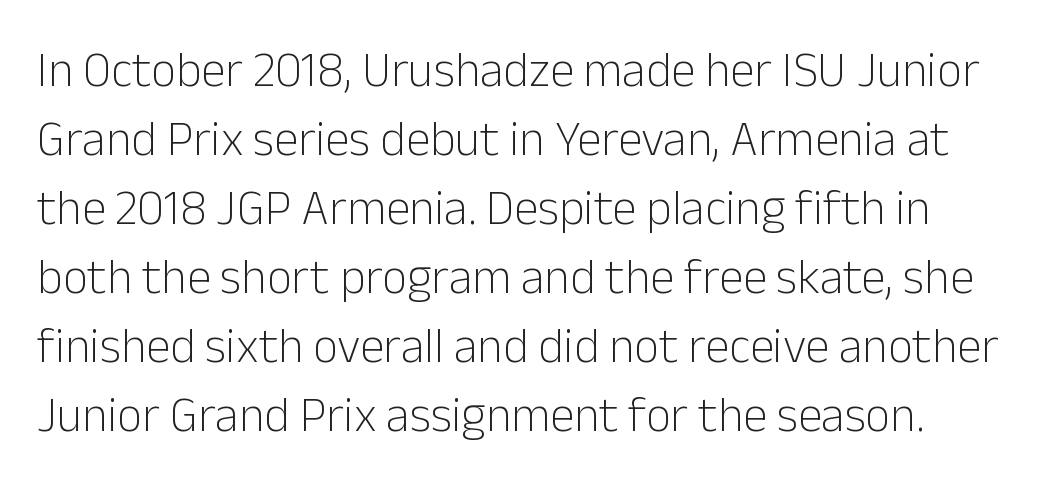
{"serif": "no", "italic": "no", "bold": "no", "weight": "light", "width": "normal", "stroke_contrast": "low", "x_height": "medium", "monospaced": "no", "underline": "no", "line_spacing": "normal", "line_spacing_ratio": 1.41, "letter_spacing": "normal", "letter_spacing_em": 0.0, "glyph_px": 49}
